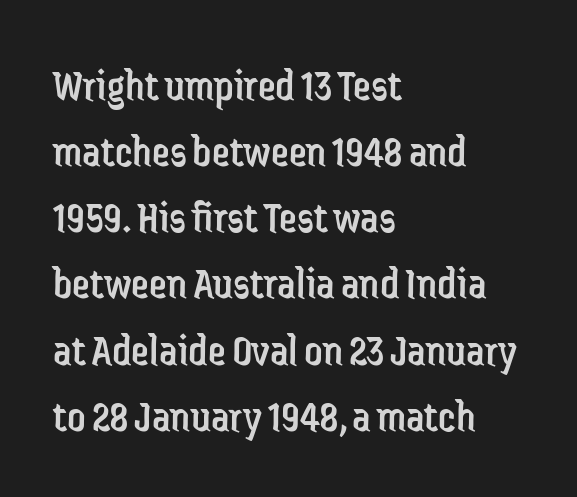
{"serif": "no", "italic": "no", "bold": "no", "weight": "regular", "width": "condensed", "stroke_contrast": "low", "x_height": "medium", "monospaced": "no", "underline": "no", "align": "left", "line_spacing": "normal", "line_spacing_ratio": 1.47, "letter_spacing": "normal", "letter_spacing_em": 0.0, "glyph_px": 45}
